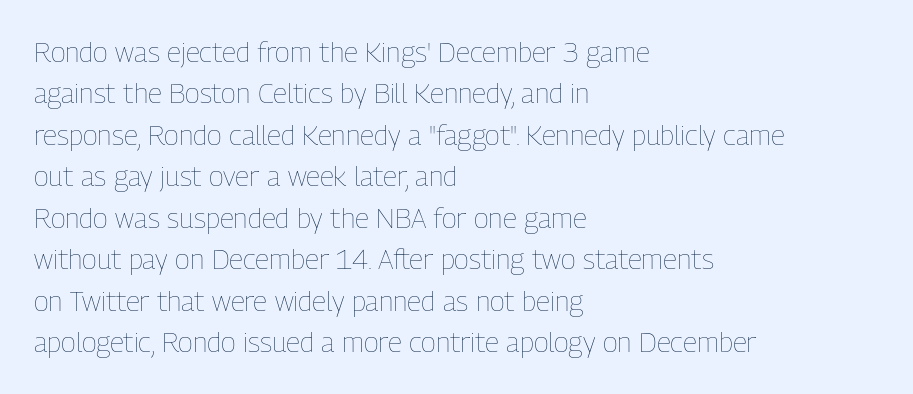
Weight: in the light-to-regular range. A roman cut, with each character standing at attention. Compared with typical body copy, the letter spacing here is the same. Here the designer chose a conventional face with non-uniform glyph widths. Horizontal bands of white between lines are of average thickness.
